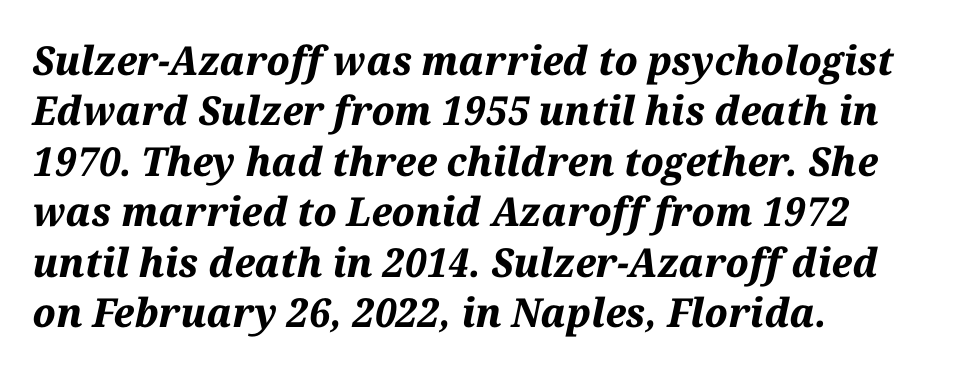
The image shows 40 px bold type, italic (leaning right); set left-aligned, normal line spacing (1.26x), normal letter spacing, not underlined; medium stroke contrast and a medium x-height.
